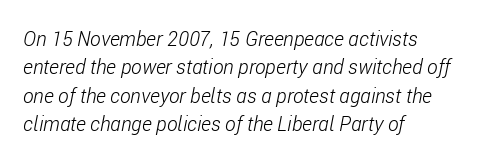
{"italic": "yes", "lean": "right", "slant_degrees": 11, "bold": "no", "underline": "no", "align": "left", "line_spacing": "normal", "line_spacing_ratio": 1.42, "letter_spacing": "normal", "letter_spacing_em": 0.0, "glyph_px": 20}
